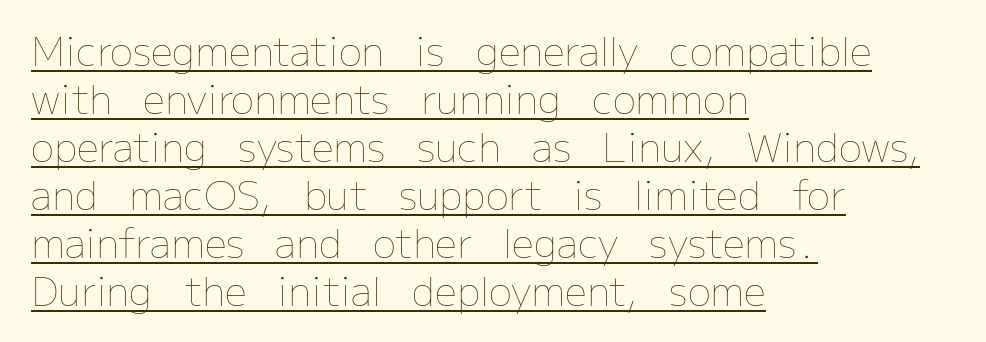
Q: Is the text bold? A: No.
Q: Is the text italic (slanted)? A: No, it is upright.
Q: Is the text underlined? A: Yes.
Q: How is the paragraph aligned? A: Left-aligned.
Q: Is the spacing between letters normal or unusually wide? A: Normal.
Q: Width (condensed, normal, or wide)? A: Normal.
Q: Stroke contrast? A: Low.
Q: x-height? A: Medium.
Q: Monospaced? A: No.
